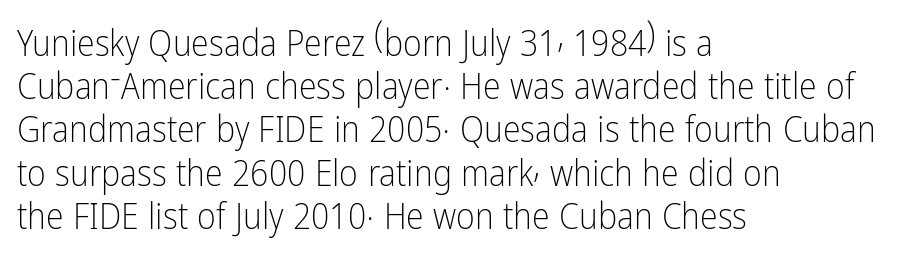
Short and long lines alike share a common starting point at left. Students, note that the glyphs here touch the page at normal intervals. Grotesque or geometric, the face here clearly has no serifs. Weight class: somewhere from thin through regular.
